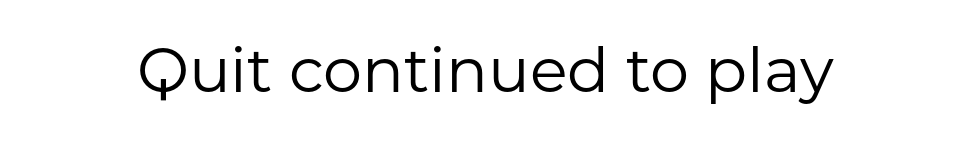
The image shows 62 px regular-weight sans-serif type, upright; set normal letter spacing, not underlined; low stroke contrast and a medium x-height.
